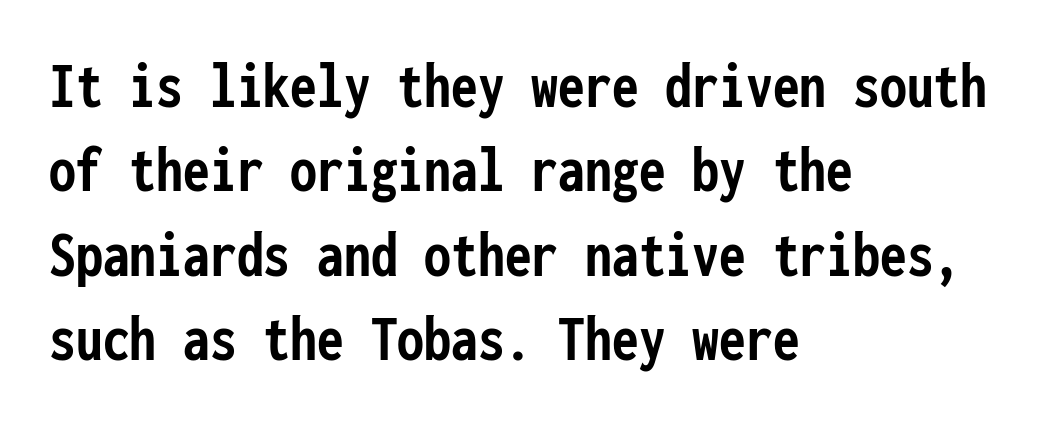
Q: Is the text bold? A: Yes.
Q: Is the text italic (slanted)? A: No, it is upright.
Q: Is the typeface a serif or a sans-serif typeface? A: Sans-serif.
Q: Is the text underlined? A: No.
Q: How is the paragraph aligned? A: Left-aligned.
Q: Is the spacing between letters normal or unusually wide? A: Normal.
Q: Is the spacing between lines tight, normal or loose? A: Normal.
Q: Width (condensed, normal, or wide)? A: Condensed.
Q: Stroke contrast? A: Low.
Q: x-height? A: Medium.
Q: Monospaced? A: Yes.
